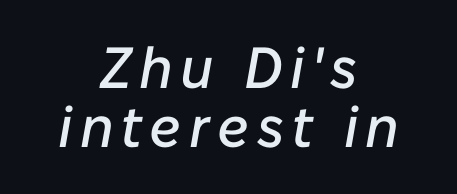
If you drew a line through each stem, it would be angled. Any mark beneath the type? The region is blank. You could not count columns in this text — the font is proportionally spaced. Is there much room between lines? No — they nearly touch. Both edges are ragged and mirror each other, which tells us the setting is centered.
